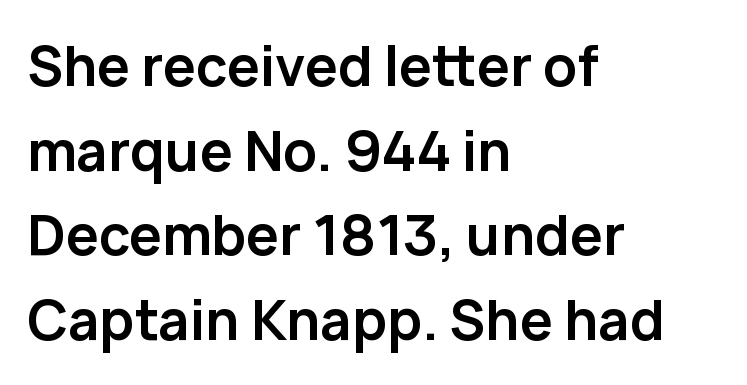
Q: Is the text bold? A: Yes.
Q: Is the text italic (slanted)? A: No, it is upright.
Q: Is the typeface a serif or a sans-serif typeface? A: Sans-serif.
Q: Is the text underlined? A: No.
Q: How is the paragraph aligned? A: Left-aligned.
Q: Is the spacing between letters normal or unusually wide? A: Normal.
Q: Is the spacing between lines tight, normal or loose? A: Normal.
Q: Width (condensed, normal, or wide)? A: Normal.
Q: Stroke contrast? A: Low.
Q: x-height? A: Medium.
Q: Monospaced? A: No.
